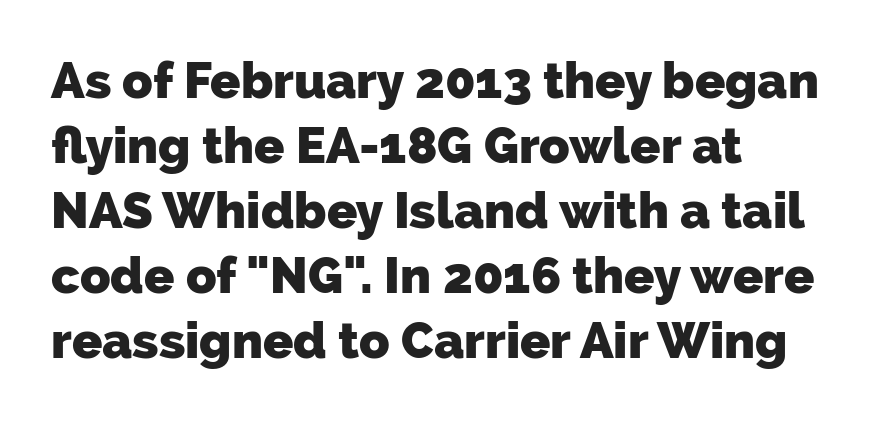
{"serif": "no", "bold": "yes", "weight": "heavy", "width": "normal", "stroke_contrast": "low", "x_height": "medium", "monospaced": "no", "underline": "no", "align": "left", "line_spacing": "normal", "line_spacing_ratio": 1.3, "letter_spacing": "normal", "letter_spacing_em": 0.0, "glyph_px": 50}
